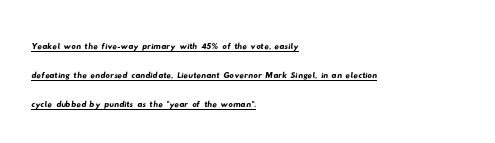
Q: Is the text underlined? A: Yes.
Q: How is the paragraph aligned? A: Left-aligned.
Q: Is the spacing between letters normal or unusually wide? A: Normal.
Q: Is the spacing between lines tight, normal or loose? A: Normal.
